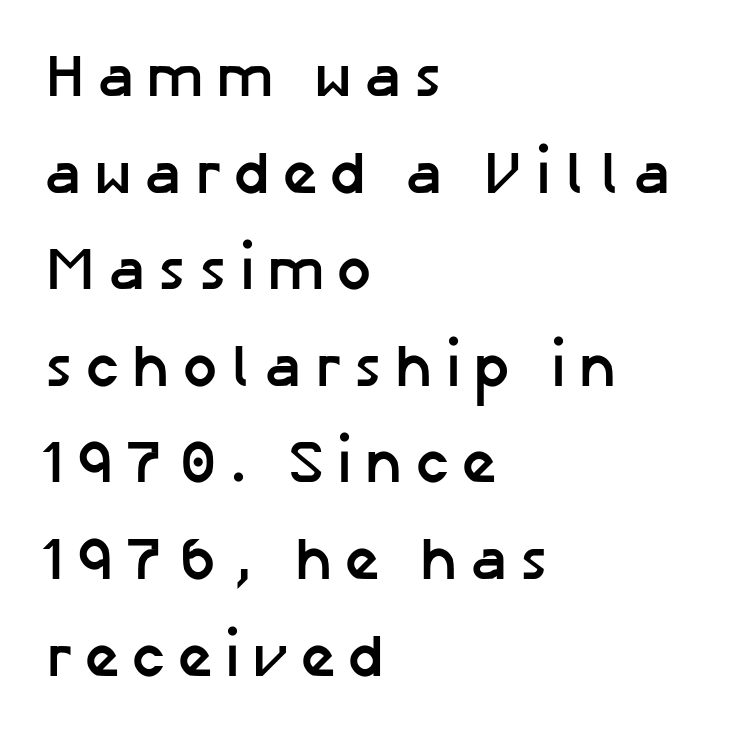
Q: Is the text bold? A: Yes.
Q: Is the text italic (slanted)? A: No, it is upright.
Q: Is the typeface a serif or a sans-serif typeface? A: Sans-serif.
Q: Is the text underlined? A: No.
Q: How is the paragraph aligned? A: Left-aligned.
Q: Is the spacing between letters normal or unusually wide? A: Unusually wide.
Q: Is the spacing between lines tight, normal or loose? A: Normal.
Q: Width (condensed, normal, or wide)? A: Normal.
Q: Stroke contrast? A: Low.
Q: x-height? A: Medium.
Q: Monospaced? A: No.
